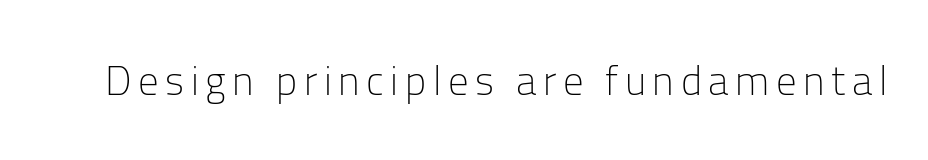
Stroke mass is kept to a normal reading level or below. The gap between lines stays unmarked. The designer went with a sans here, leaving each stem footless. A typesetter would mark this as roman, not italic. Do the characters align in a grid? No, the font is proportional.
